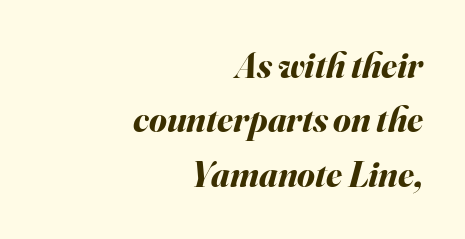
{"italic": "yes", "lean": "right", "slant_degrees": 16, "bold": "yes", "weight": "bold", "width": "normal", "stroke_contrast": "medium", "x_height": "small", "monospaced": "no", "underline": "no", "align": "right", "line_spacing": "normal", "line_spacing_ratio": 1.51, "letter_spacing": "normal", "letter_spacing_em": 0.0, "glyph_px": 36}
